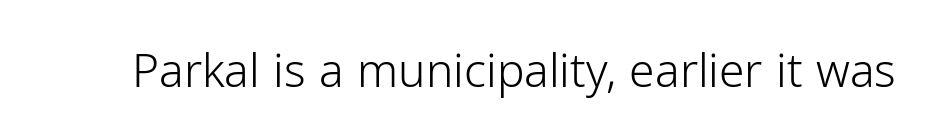
The letters advance in unequal steps, a hallmark of proportional type. Weight: regular or lighter. To sum up the face: it is a sans, with no serifs. Honestly, the letter spacing is just normal — you wouldn't notice it.
